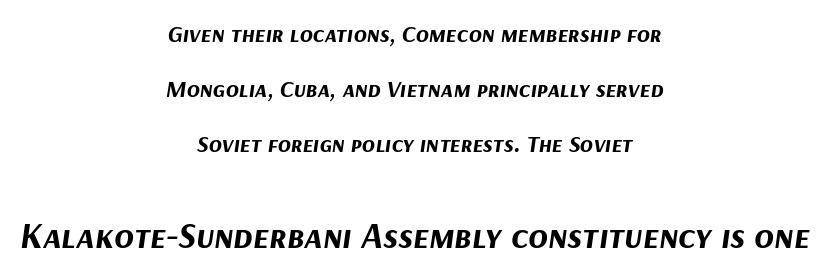
The image shows 36 px bold type, italic (leaning right); set centered, loose line spacing (2.29x), normal letter spacing, not underlined; the second (bottom) block is 1.5x larger; medium stroke contrast and a medium x-height.
